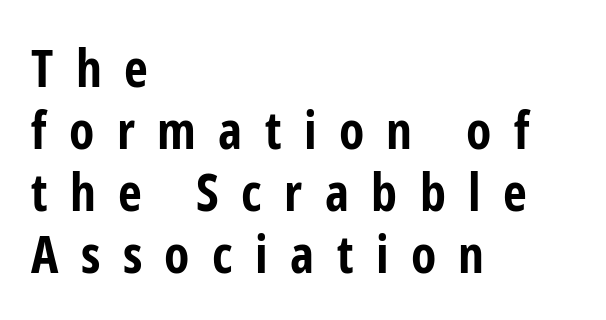
{"serif": "no", "italic": "no", "bold": "yes", "weight": "bold", "width": "condensed", "stroke_contrast": "low", "x_height": "medium", "monospaced": "no", "underline": "no", "align": "left", "line_spacing_ratio": 1.19, "letter_spacing": "wide", "letter_spacing_em": 0.43, "glyph_px": 52}
